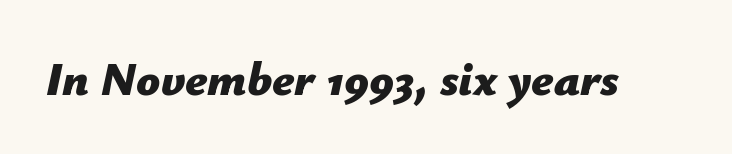
The image shows 47 px bold type, italic (leaning right); set normal letter spacing, not underlined; low stroke contrast and a medium x-height.
